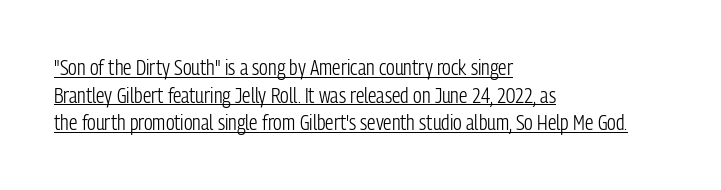
All the whitespace from short lines collects on the right. In designer terms, the underline attribute is active on this setting. Vertical stems look standard width or narrower in stroke. Leading: standard.
